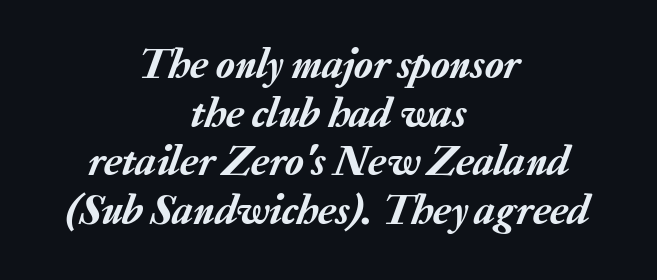
{"italic": "yes", "lean": "right", "slant_degrees": 20, "width": "normal", "stroke_contrast": "low", "x_height": "medium", "monospaced": "no", "underline": "no", "align": "center", "line_spacing": "tight", "line_spacing_ratio": 1.13, "letter_spacing": "normal", "letter_spacing_em": 0.0, "glyph_px": 43}
